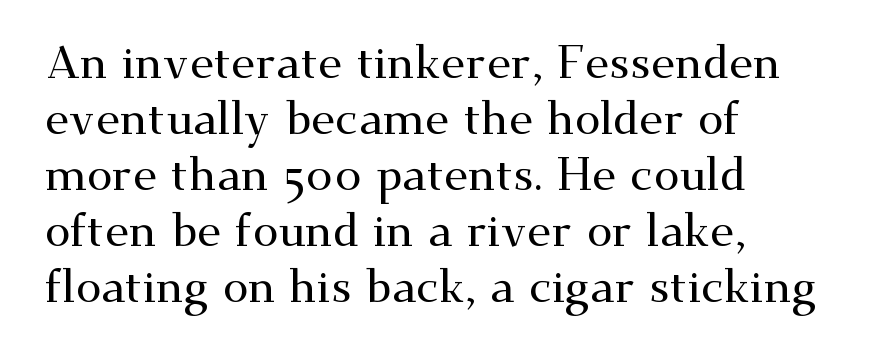
The image shows 46 px wide serif type, upright; set left-aligned, line spacing 1.22x, normal letter spacing, not underlined; medium stroke contrast and a small x-height.
